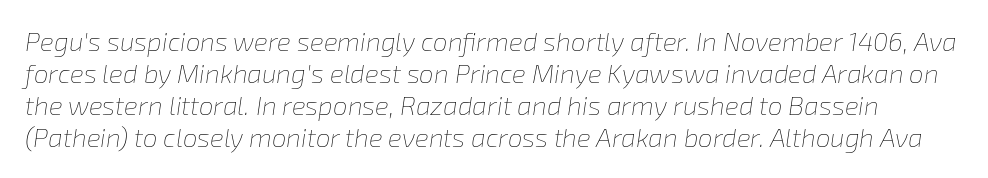
Tracking value appears to be zero — textbook default spacing. The strokes carry an ordinary text weight at most. The baseline area is clear. A typesetter would mark this as italic.
